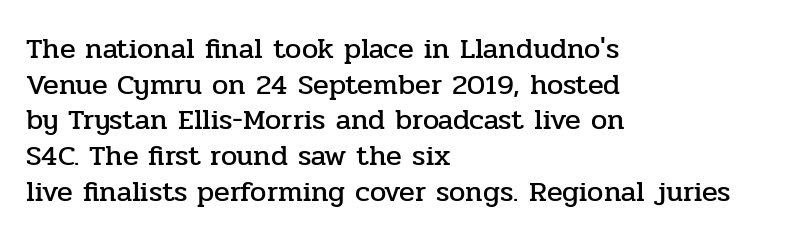
{"serif": "yes", "italic": "no", "width": "normal", "stroke_contrast": "low", "x_height": "medium", "monospaced": "no", "underline": "no", "align": "left", "line_spacing_ratio": 1.23, "letter_spacing": "normal", "letter_spacing_em": 0.0, "glyph_px": 29}
